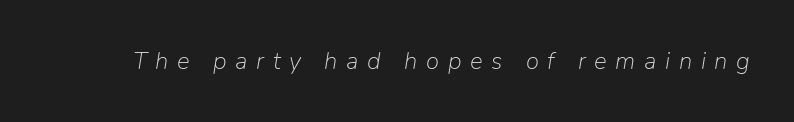
The passage shown leans; its letterforms are oblique. The type is letterspaced generously, with wide tracking. The specimen omits any rule beneath the text block's lines. These glyphs show unthickened strokes, regular width or finer.
